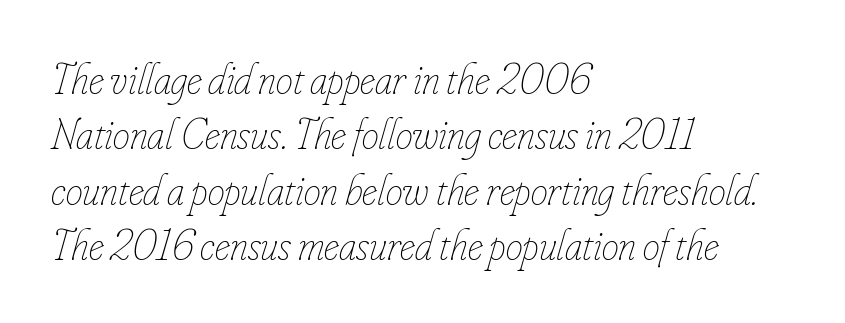
The image shows 43 px thin, condensed type, italic (leaning right); set left-aligned, normal line spacing (1.29x), normal letter spacing, not underlined; low stroke contrast and a small x-height.
